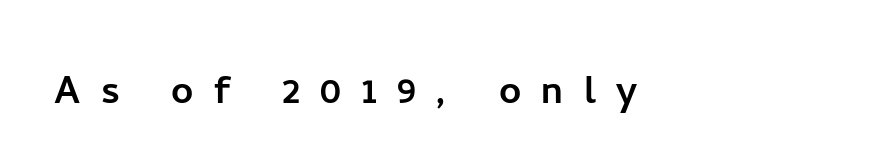
Tracking here is generous; glyphs stand well apart from one another. These lines stack with their left ends in a neat column. Is this a fixed-width face? No — the glyphs have proportional, varying widths. Typographically, this falls in the sans-serif category.
